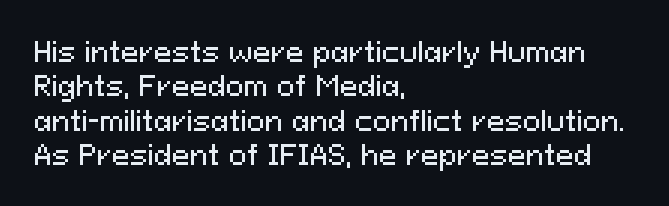
The image shows 27 px text type, upright; set left-aligned, normal line spacing (1.27x), normal letter spacing, not underlined.
